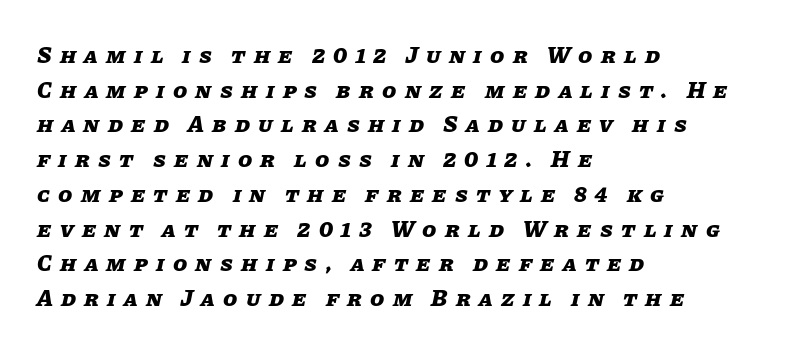
{"italic": "yes", "lean": "right", "slant_degrees": 11, "bold": "yes", "underline": "no", "align": "left", "line_spacing": "normal", "line_spacing_ratio": 1.51, "letter_spacing": "wide", "letter_spacing_em": 0.36, "glyph_px": 23}
